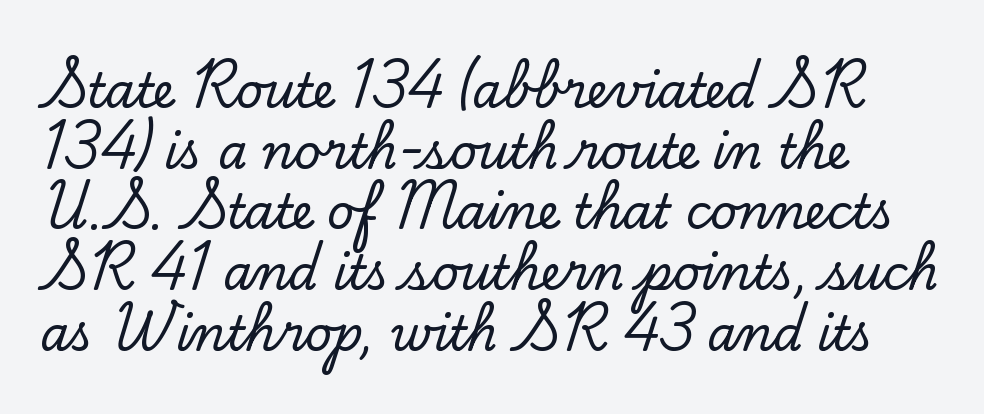
{"serif": "yes", "width": "normal", "stroke_contrast": "low", "x_height": "small", "monospaced": "no", "underline": "no", "align": "left", "line_spacing": "normal", "line_spacing_ratio": 1.29, "letter_spacing": "normal", "letter_spacing_em": 0.0, "glyph_px": 47}
